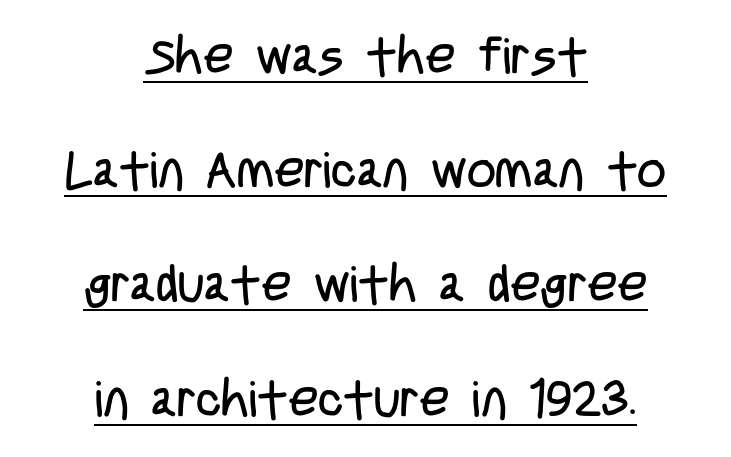
{"serif": "no", "italic": "no", "bold": "no", "weight": "regular", "width": "condensed", "stroke_contrast": "low", "x_height": "large", "monospaced": "no", "underline": "yes", "align": "center", "line_spacing": "loose", "line_spacing_ratio": 2.24, "letter_spacing": "normal", "letter_spacing_em": 0.0, "glyph_px": 51}
